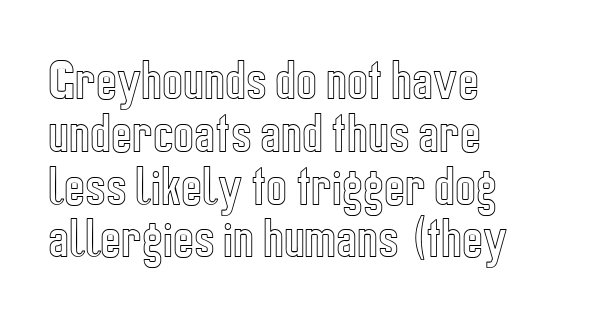
{"italic": "no", "width": "condensed", "x_height": "medium", "monospaced": "no", "underline": "no", "align": "left", "line_spacing_ratio": 1.2, "letter_spacing": "normal", "letter_spacing_em": 0.0, "glyph_px": 44}
